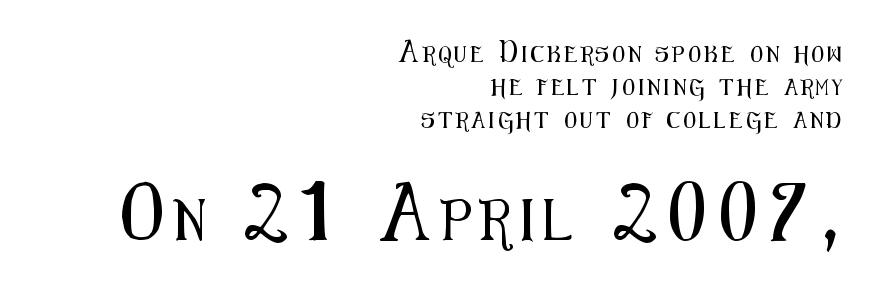
The image shows 41 px condensed type, upright; set right-aligned, loose line spacing (2.06x), unusually wide letter spacing (+0.24 em), not underlined; the second (bottom) block is 2.56x larger; medium stroke contrast and a medium x-height.
